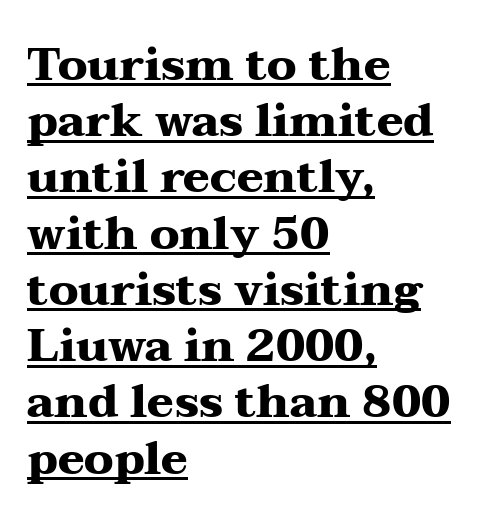
{"serif": "yes", "italic": "no", "bold": "yes", "weight": "heavy", "width": "wide", "stroke_contrast": "medium", "x_height": "medium", "monospaced": "no", "underline": "yes", "align": "left", "line_spacing": "normal", "line_spacing_ratio": 1.25, "letter_spacing": "normal", "letter_spacing_em": 0.0, "glyph_px": 45}
